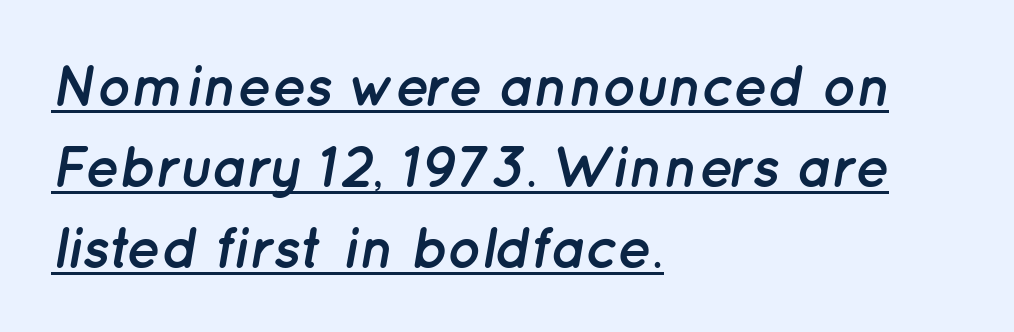
Q: Is the text bold? A: Yes.
Q: Is the text italic (slanted)? A: Yes, it leans right by about 12 degrees.
Q: Is the text underlined? A: Yes.
Q: How is the paragraph aligned? A: Left-aligned.
Q: Is the spacing between letters normal or unusually wide? A: Normal.
Q: Is the spacing between lines tight, normal or loose? A: Normal.
Q: Width (condensed, normal, or wide)? A: Normal.
Q: Stroke contrast? A: Low.
Q: x-height? A: Medium.
Q: Monospaced? A: No.
